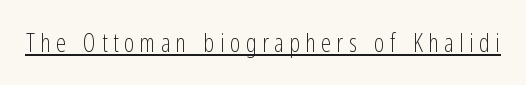
It's the straight-up-and-down kind of type. These glyphs show unthickened strokes, regular width or finer. Look at the tracking — it's clearly loosened, letters drifting apart. This rendering features underlined lettering.
